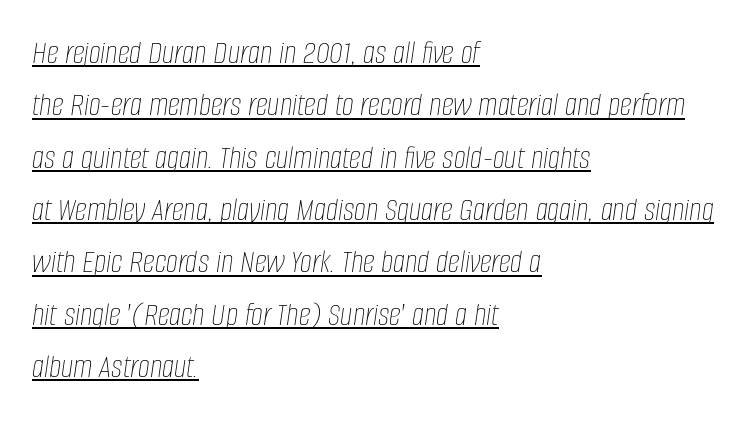
{"italic": "yes", "lean": "right", "slant_degrees": 8, "bold": "no", "weight": "thin", "width": "condensed", "stroke_contrast": "low", "x_height": "large", "monospaced": "no", "underline": "yes", "align": "left", "line_spacing": "normal", "line_spacing_ratio": 1.54, "letter_spacing": "normal", "letter_spacing_em": 0.0, "glyph_px": 34}
